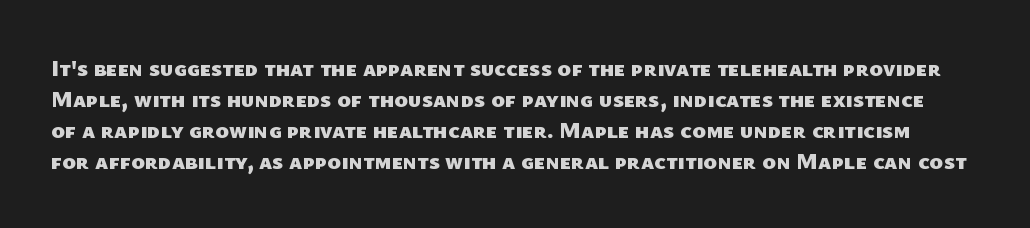
Look at the stroke-to-counter ratio: heavy, a bold. Standard letterfit; no display-style spreading of the glyphs. Underlining? Definitely not there. Is there much room between lines? A standard amount, neither cramped nor airy.
